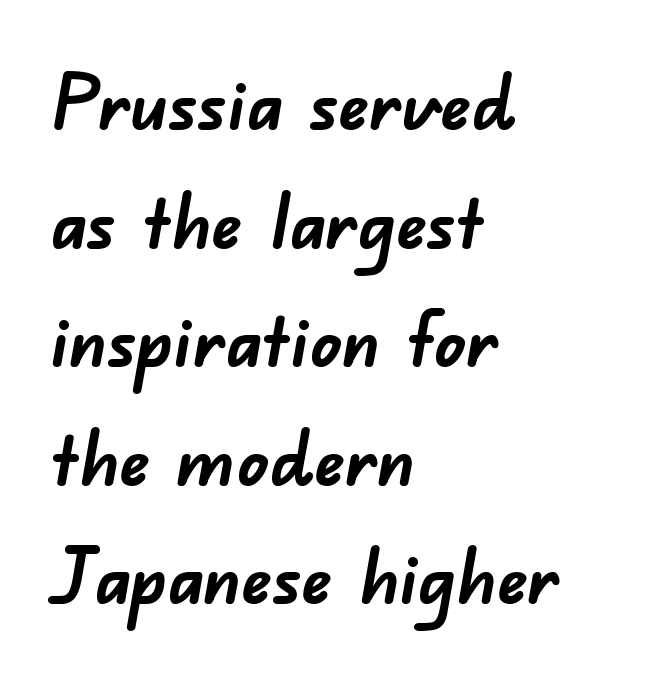
{"serif": "no", "bold": "yes", "weight": "semibold", "width": "normal", "stroke_contrast": "low", "x_height": "small", "monospaced": "no", "underline": "no", "align": "left", "line_spacing": "normal", "line_spacing_ratio": 1.56, "letter_spacing": "normal", "letter_spacing_em": 0.0, "glyph_px": 76}
